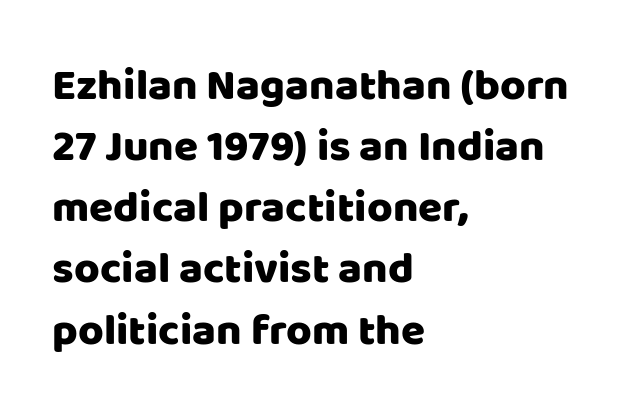
Unlike a traditional serif, this face leaves its strokes unadorned. Looks like regular typesetting: each glyph gets only the width it needs. Compared with typical paragraphs, the rows here are spaced about the same. The font's upright variant was chosen for this text. These lines are set flush left with a ragged right edge.
